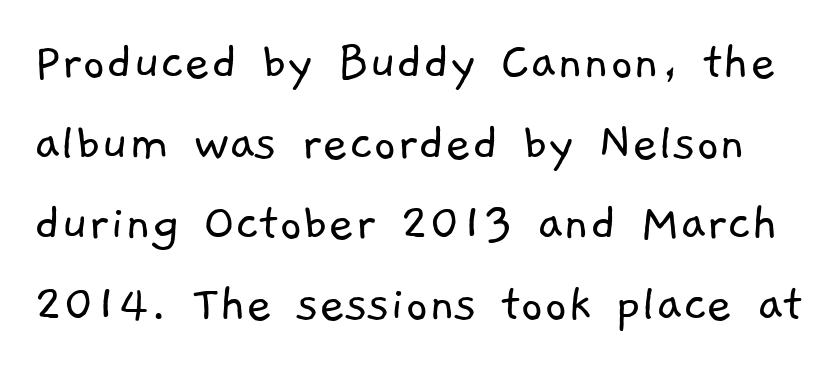
The image shows 56 px light sans-serif type; set normal line spacing (1.44x), normal letter spacing, not underlined; low stroke contrast and a medium x-height.
